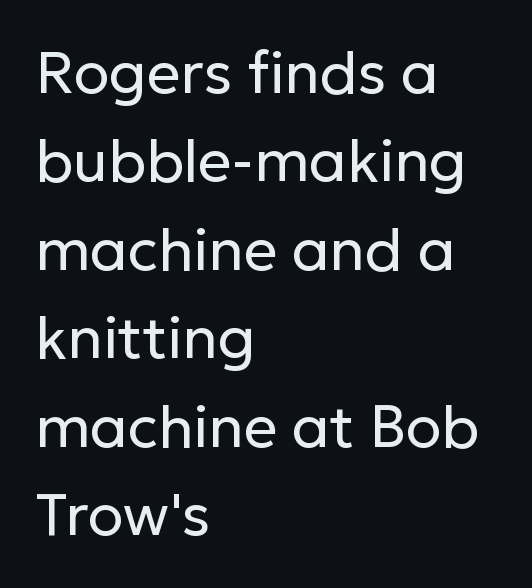
Summary of weight: not heavy and not bold. Decoration check: the copy has no underline. This is roman type, the default non-slanted kind. Students, note that the glyphs here touch the page at normal intervals. Line beginnings align vertically; line endings do not.
